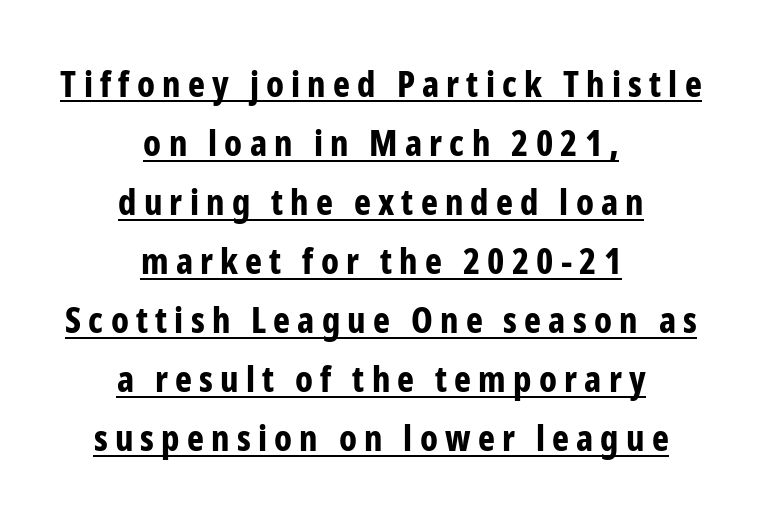
{"serif": "no", "italic": "no", "bold": "yes", "weight": "bold", "width": "condensed", "stroke_contrast": "low", "x_height": "medium", "monospaced": "no", "underline": "yes", "align": "center", "line_spacing": "normal", "line_spacing_ratio": 1.64, "letter_spacing": "wide", "letter_spacing_em": 0.2, "glyph_px": 36}
